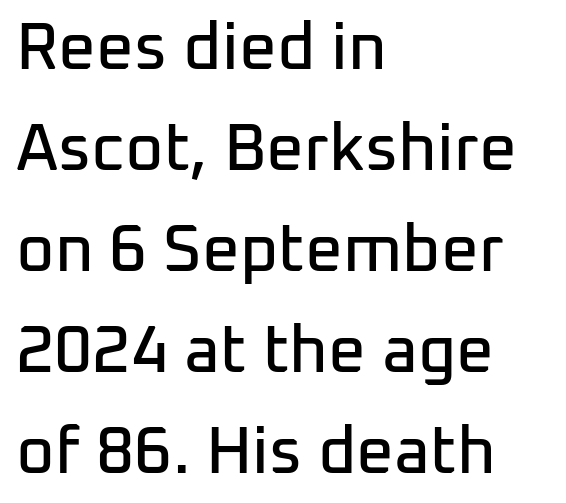
Q: Is the text italic (slanted)? A: No, it is upright.
Q: Is the typeface a serif or a sans-serif typeface? A: Sans-serif.
Q: Is the text underlined? A: No.
Q: How is the paragraph aligned? A: Left-aligned.
Q: Is the spacing between letters normal or unusually wide? A: Normal.
Q: Is the spacing between lines tight, normal or loose? A: Normal.
Q: Width (condensed, normal, or wide)? A: Normal.
Q: Stroke contrast? A: Low.
Q: x-height? A: Medium.
Q: Monospaced? A: No.
